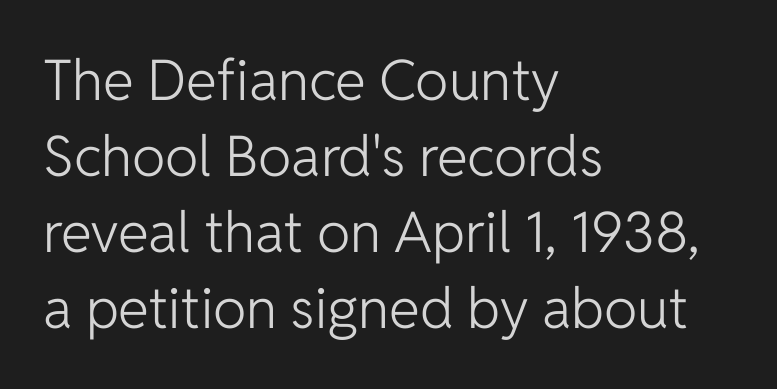
Q: Is the text bold? A: No.
Q: Is the text italic (slanted)? A: No, it is upright.
Q: Is the typeface a serif or a sans-serif typeface? A: Sans-serif.
Q: Is the text underlined? A: No.
Q: How is the paragraph aligned? A: Left-aligned.
Q: Is the spacing between letters normal or unusually wide? A: Normal.
Q: Is the spacing between lines tight, normal or loose? A: Normal.
Q: Width (condensed, normal, or wide)? A: Normal.
Q: Stroke contrast? A: Low.
Q: x-height? A: Medium.
Q: Monospaced? A: No.
